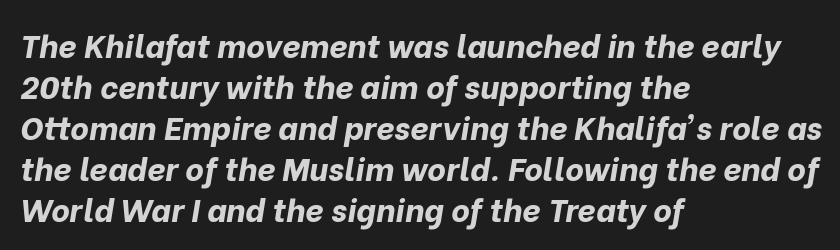
The string is rendered with underlining switched off. What's the leading like? Ordinary, nothing unusual. Think of a printed novel: that variable character pitch is what you see here. In terms of weight, the rendering is a true, heavy bold.
